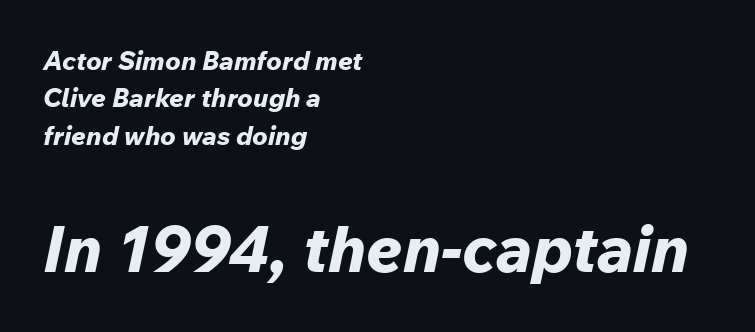
You'd pick this weight for a headline — it's a proper bold. Is the type slanted? Yes — the strokes lean at a clear angle. The string is rendered with underlining switched off. Each letter keeps its own natural width here, so spacing adapts to shape. The paragraph has a hard left edge and a soft right edge.
